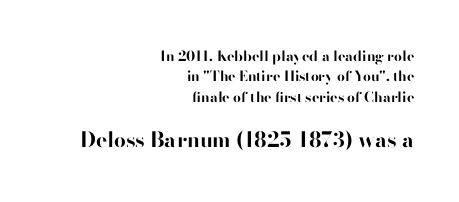
{"italic": "no", "bold": "yes", "underline": "no", "align": "right", "line_spacing": "normal", "line_spacing_ratio": 1.46, "letter_spacing": "normal", "letter_spacing_em": 0.0, "larger_block": "second", "size_ratio": 1.5, "glyph_px": 21}
